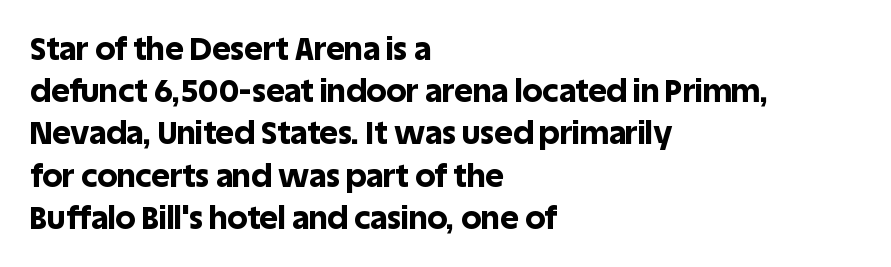
The image shows 32 px bold sans-serif type, upright; set left-aligned, normal line spacing (1.32x), normal letter spacing, not underlined; a large x-height.
